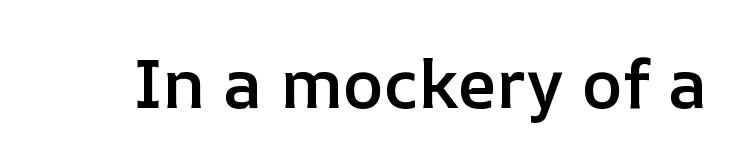
Q: Is the text bold? A: Semi-bold.
Q: Is the text italic (slanted)? A: No, it is upright.
Q: Is the text underlined? A: No.
Q: Is the spacing between letters normal or unusually wide? A: Normal.
Q: Width (condensed, normal, or wide)? A: Normal.
Q: Stroke contrast? A: Low.
Q: x-height? A: Medium.
Q: Monospaced? A: No.
